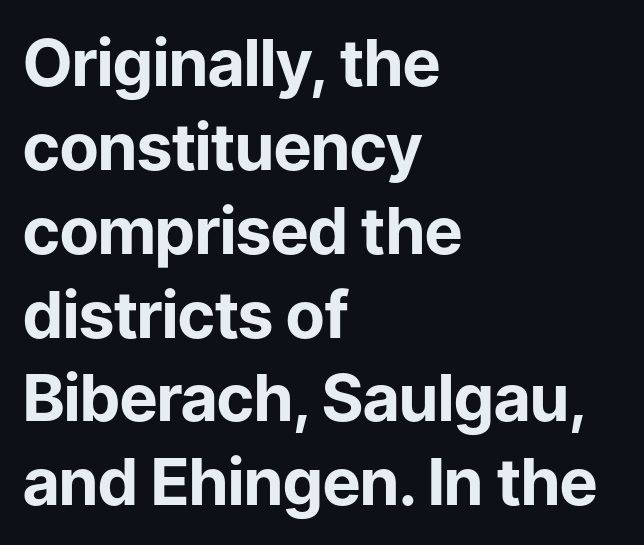
Q: Is the text bold? A: Yes.
Q: Is the text italic (slanted)? A: No, it is upright.
Q: Is the typeface a serif or a sans-serif typeface? A: Sans-serif.
Q: Is the text underlined? A: No.
Q: How is the paragraph aligned? A: Left-aligned.
Q: Is the spacing between letters normal or unusually wide? A: Normal.
Q: Is the spacing between lines tight, normal or loose? A: Normal.
Q: Width (condensed, normal, or wide)? A: Normal.
Q: Stroke contrast? A: Low.
Q: x-height? A: Medium.
Q: Monospaced? A: No.
